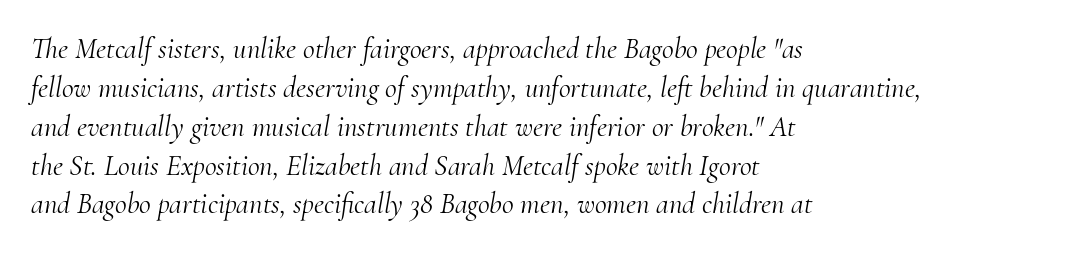
{"serif": "yes", "italic": "yes", "lean": "right", "slant_degrees": 10, "bold": "no", "weight": "light", "width": "normal", "stroke_contrast": "medium", "x_height": "small", "monospaced": "no", "underline": "no", "align": "left", "line_spacing": "normal", "line_spacing_ratio": 1.34, "letter_spacing": "normal", "letter_spacing_em": 0.0, "glyph_px": 29}
